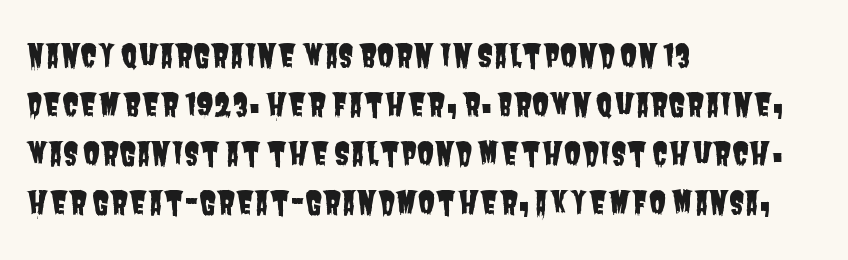
Q: Is the typeface a serif or a sans-serif typeface? A: Sans-serif.
Q: Is the text underlined? A: No.
Q: How is the paragraph aligned? A: Left-aligned.
Q: Is the spacing between letters normal or unusually wide? A: Normal.
Q: Is the spacing between lines tight, normal or loose? A: Normal.
Q: Width (condensed, normal, or wide)? A: Condensed.
Q: Stroke contrast? A: Low.
Q: x-height? A: Large.
Q: Monospaced? A: No.
